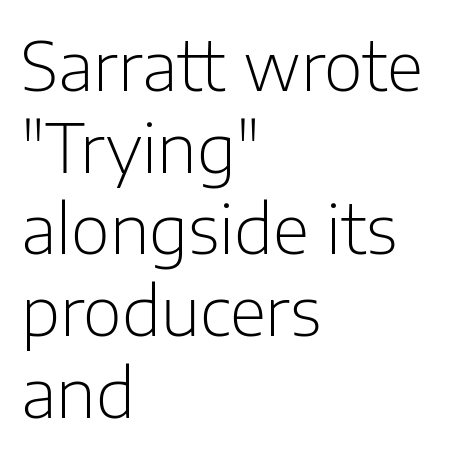
The image shows 67 px light sans-serif type, upright; set left-aligned, line spacing 1.22x, normal letter spacing, not underlined; low stroke contrast and a medium x-height.
